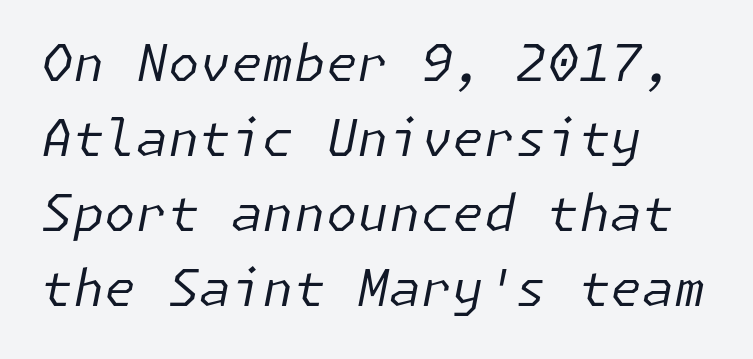
Q: Is the text bold? A: No.
Q: Is the text italic (slanted)? A: Yes, it leans right by about 11 degrees.
Q: Is the text underlined? A: No.
Q: How is the paragraph aligned? A: Left-aligned.
Q: Is the spacing between letters normal or unusually wide? A: Normal.
Q: Is the spacing between lines tight, normal or loose? A: Normal.
Q: Width (condensed, normal, or wide)? A: Normal.
Q: Stroke contrast? A: Low.
Q: x-height? A: Medium.
